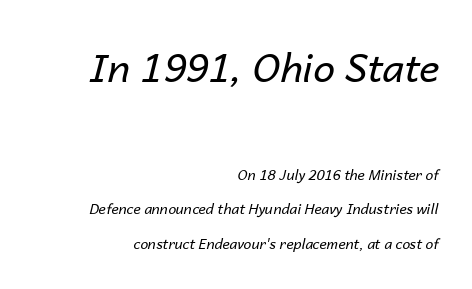
Which margin do the lines hug? The right one — the left edge is uneven. The strokes are not fattened; the text isn't bold. Posture: slanted. The passage shown stacks its lines with a broad gap. Honestly, the letter spacing is just normal — you wouldn't notice it. The space directly below the letters is spotless.
